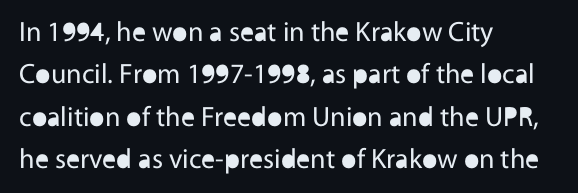
Q: Is the text bold? A: No.
Q: Is the text italic (slanted)? A: No, it is upright.
Q: Is the typeface a serif or a sans-serif typeface? A: Sans-serif.
Q: Is the text underlined? A: No.
Q: How is the paragraph aligned? A: Left-aligned.
Q: Is the spacing between letters normal or unusually wide? A: Normal.
Q: Is the spacing between lines tight, normal or loose? A: Normal.
Q: Width (condensed, normal, or wide)? A: Normal.
Q: x-height? A: Medium.
Q: Monospaced? A: No.
